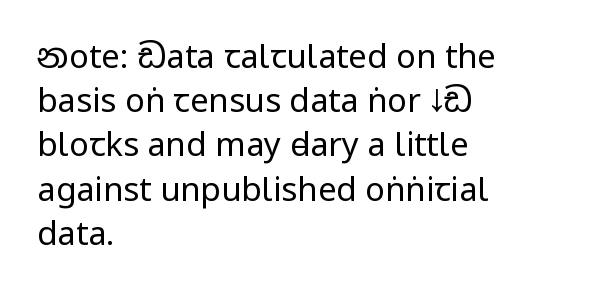
{"serif": "no", "italic": "no", "bold": "no", "weight": "regular", "width": "condensed", "stroke_contrast": "low", "x_height": "large", "monospaced": "no", "underline": "no", "align": "left", "line_spacing": "normal", "line_spacing_ratio": 1.34, "letter_spacing": "normal", "letter_spacing_em": 0.0, "glyph_px": 33}
